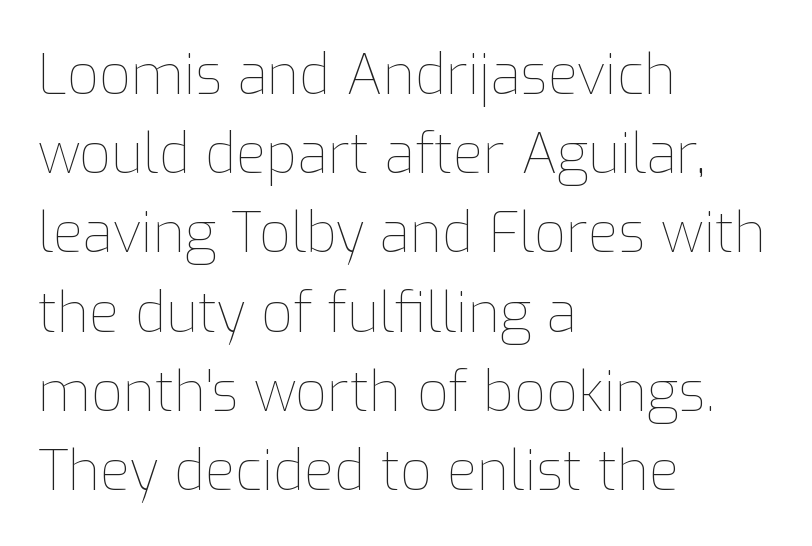
Q: Is the text bold? A: No.
Q: Is the text italic (slanted)? A: No, it is upright.
Q: Is the text underlined? A: No.
Q: How is the paragraph aligned? A: Left-aligned.
Q: Is the spacing between letters normal or unusually wide? A: Normal.
Q: Is the spacing between lines tight, normal or loose? A: Normal.
Q: Width (condensed, normal, or wide)? A: Normal.
Q: Stroke contrast? A: Low.
Q: x-height? A: Medium.
Q: Monospaced? A: No.
